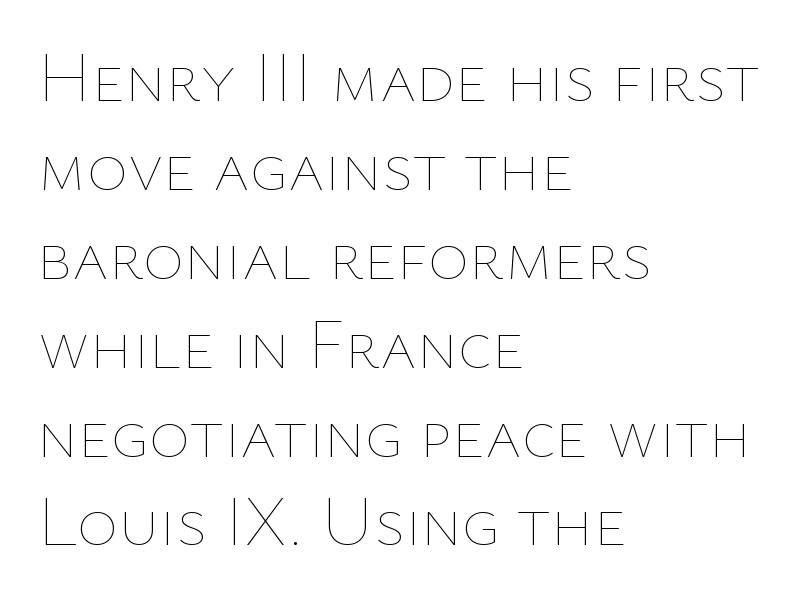
The letters advance in unequal steps, a hallmark of proportional type. The passage is arranged the way most books set body copy — flush left. Nothing heavy about these letters — not bold at all. No italicization has been applied; the sample stays upright. Observe the ordinary spacing: letters are neighbours, not strangers. One glance says typical: line gaps are just what's usual.
